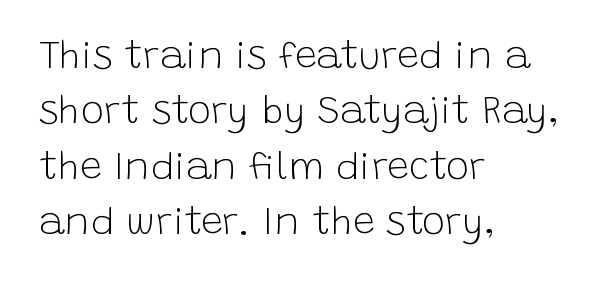
Each word holds together tightly as a unit, with standard inter-letter gaps. Check under the words: just untouched page. The characters display no serif detailing; their extremities are plain. Looks like regular typesetting: each glyph gets only the width it needs. Where is the straight margin? On the left.
